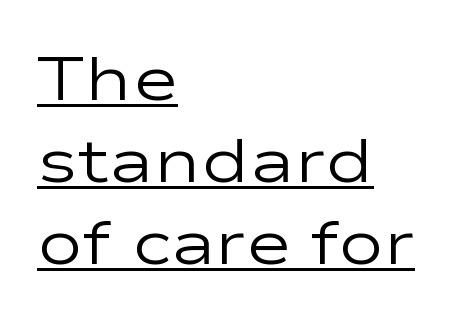
Looks like regular typesetting: each glyph gets only the width it needs. This is roman type, the default non-slanted kind. Letter spacing: default. Notice how descenders clear the ascenders below comfortably — that's standard leading.
